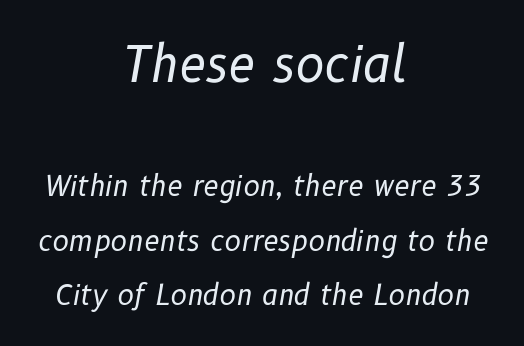
{"italic": "yes", "lean": "right", "slant_degrees": 10, "bold": "no", "weight": "regular", "width": "normal", "stroke_contrast": "low", "x_height": "medium", "monospaced": "no", "underline": "no", "align": "center", "line_spacing": "loose", "line_spacing_ratio": 1.94, "letter_spacing": "normal", "letter_spacing_em": 0.0, "larger_block": "first", "size_ratio": 1.75, "glyph_px": 49}
